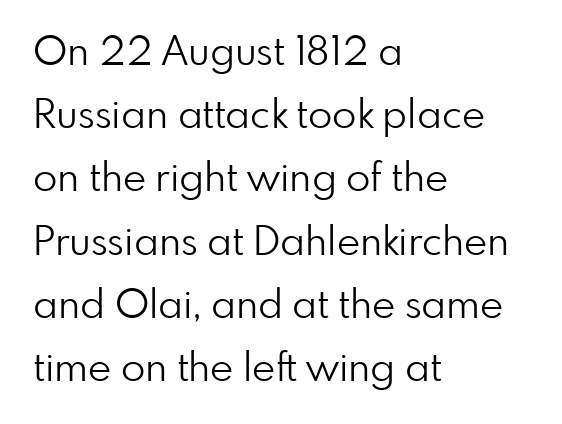
{"serif": "no", "italic": "no", "bold": "no", "weight": "light", "width": "normal", "stroke_contrast": "low", "x_height": "small", "monospaced": "no", "underline": "no", "align": "left", "line_spacing": "normal", "line_spacing_ratio": 1.58, "letter_spacing": "normal", "letter_spacing_em": 0.0, "glyph_px": 40}
